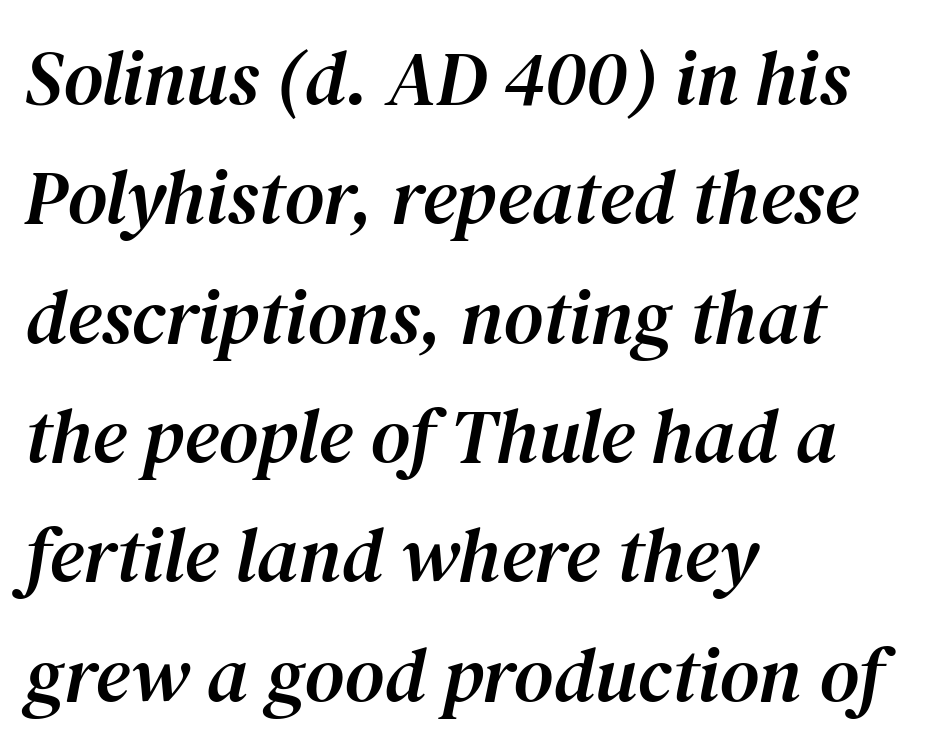
The face used here is proportionally spaced, like ordinary book or web type. Here the glyphs are tracked normally, forming tight word shapes. Italic: yes, the glyphs are oblique. These lines sit exactly where default settings would place them.
